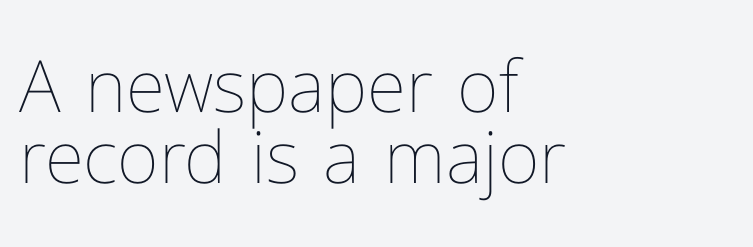
Nothing unusual about the tracking: characters are spaced as the font intends. Do the characters align in a grid? No, the font is proportional. Type without underlining. Notice how the stems are strictly vertical — no italics here. Layout note: lines flush left.
